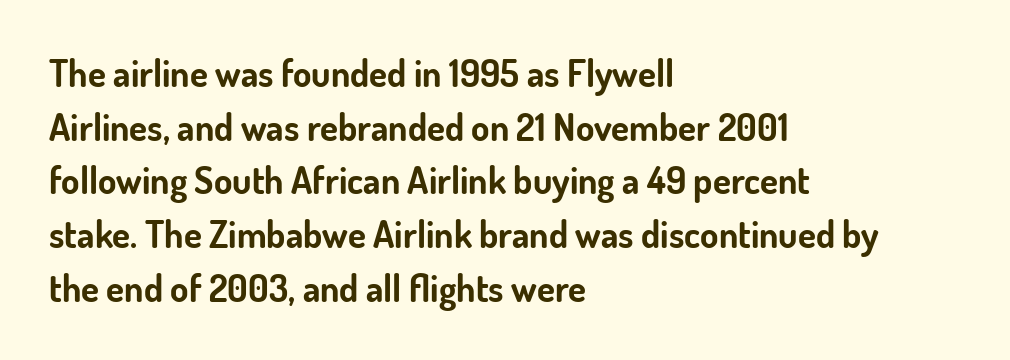
When letters stand straight like this, we call the style roman or upright. Varying glyph widths throughout — classic text-font behaviour. The foot of each line stays bare and open. Are there feet on the stems? There aren't — it's a sans.
